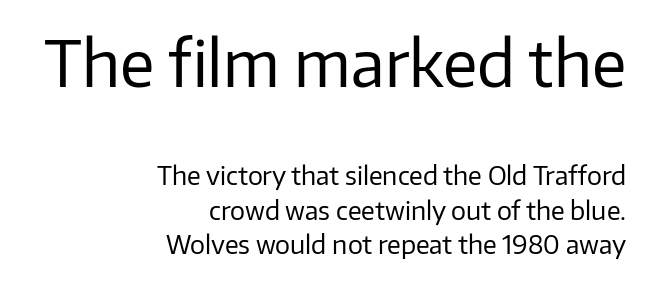
The cut favours lightness, reaching ordinary text weight at its darkest. Regarding leading, the lines here are spaced in the standard way. This layout puts the oversized block above and the modest block below. The rag falls on the left side of this text block. The typeface chosen for these lines omits serifs.
